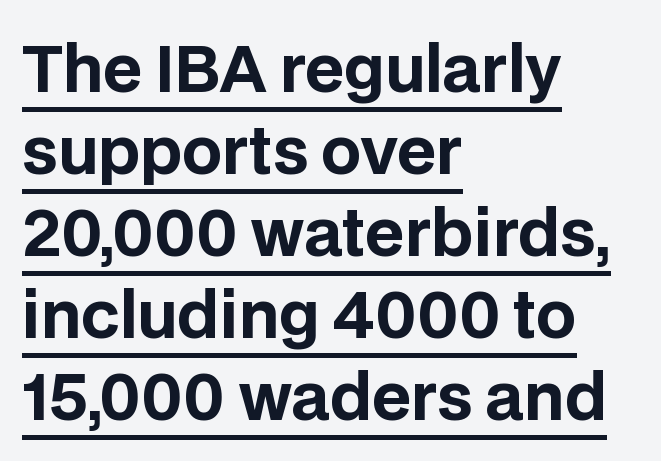
Does the weight exceed regular? Yes, all the way to bold. The text was rendered using a sans face with plain stroke endings. Compared with a centered layout, this one pins lines to the left instead. Looks like regular typesetting: each glyph gets only the width it needs.
